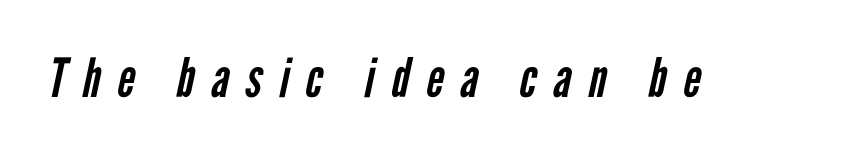
Each letter's strokes conclude bluntly, with no projecting serifs. The face used here is rendered with a markedly widened letterfit. A clean baseline with only descenders dipping below it. Heft: none added — not bold.
